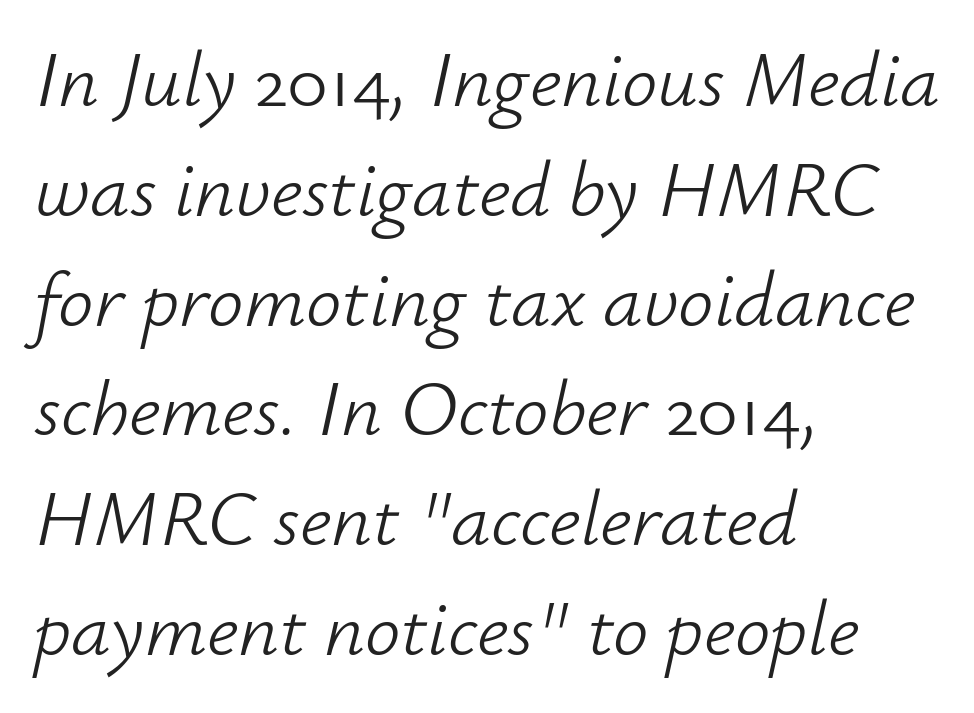
The image shows 79 px light type, italic (leaning right); set left-aligned, normal line spacing (1.39x), normal letter spacing, not underlined; low stroke contrast and a small x-height.
